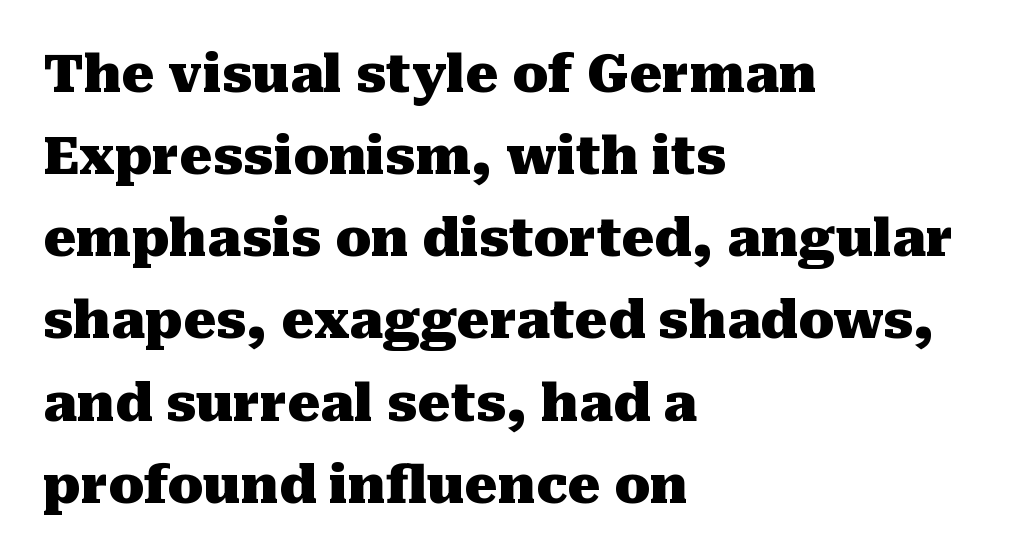
The image shows 52 px heavy serif type, upright; set left-aligned, normal line spacing (1.58x), normal letter spacing, not underlined; medium stroke contrast and a medium x-height.
